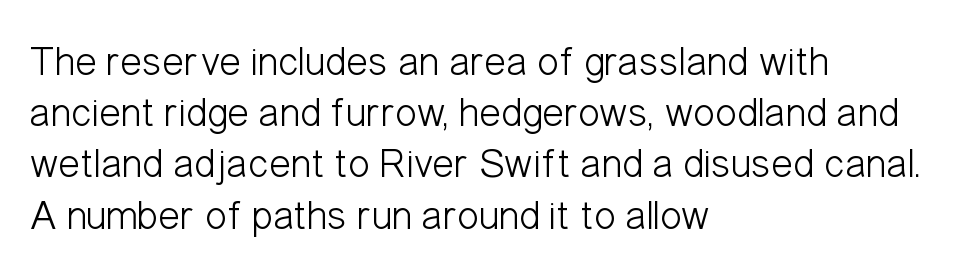
The letterforms sit at book weight or below. The paragraph shown leans on its left margin. Nobody drew a line under any word here. Think of a printed novel: that variable character pitch is what you see here. Quick note: interline space is typical. A typesetter would call this zero additional tracking.
